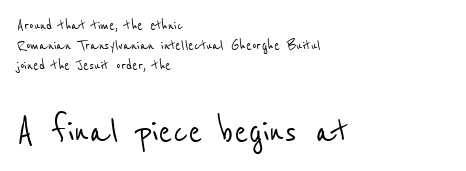
Q: Is the typeface a serif or a sans-serif typeface? A: Sans-serif.
Q: Is the text underlined? A: No.
Q: How is the paragraph aligned? A: Left-aligned.
Q: Is the spacing between letters normal or unusually wide? A: Normal.
Q: Which block of text is set in a larger size, the first (top) or the second (bottom)? A: The second (bottom) one.
Q: Width (condensed, normal, or wide)? A: Condensed.
Q: Stroke contrast? A: Low.
Q: x-height? A: Medium.
Q: Monospaced? A: No.
